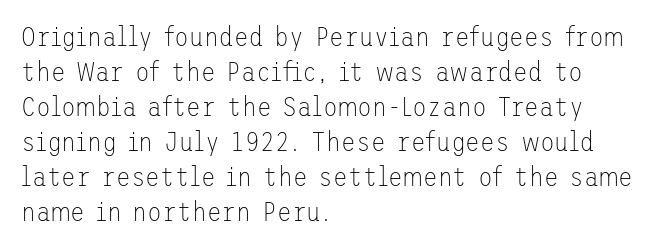
Q: Is the text bold? A: No.
Q: Is the text italic (slanted)? A: No, it is upright.
Q: Is the text underlined? A: No.
Q: How is the paragraph aligned? A: Left-aligned.
Q: Is the spacing between letters normal or unusually wide? A: Normal.
Q: Is the spacing between lines tight, normal or loose? A: Normal.
